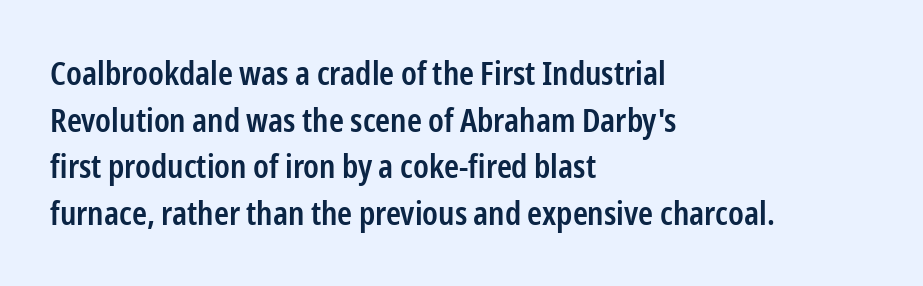
Is the type bold? Partly — it's a semibold, heavier than regular but not fully bold. Plain, unruled lines of type. Baseline-to-baseline distance is the conventional proportion of letter height. The rag falls on the right side of this text block. The specimen reads as upright at a glance.
